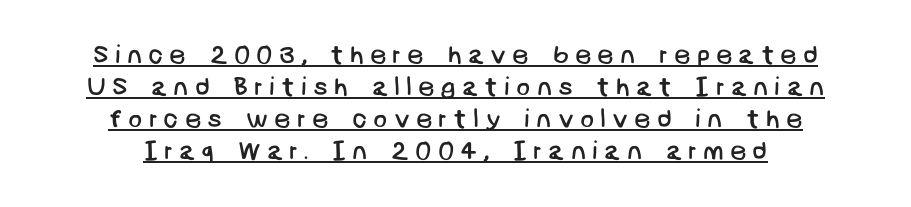
{"bold": "no", "underline": "yes", "align": "center", "line_spacing_ratio": 1.23, "letter_spacing": "wide", "letter_spacing_em": 0.23, "glyph_px": 26}
